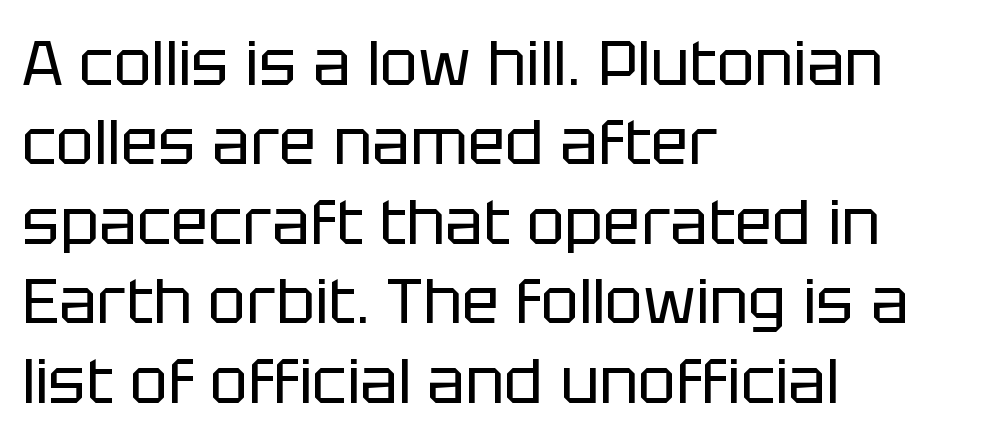
Q: Is the text bold? A: No.
Q: Is the text italic (slanted)? A: No, it is upright.
Q: Is the typeface a serif or a sans-serif typeface? A: Sans-serif.
Q: Is the text underlined? A: No.
Q: How is the paragraph aligned? A: Left-aligned.
Q: Is the spacing between letters normal or unusually wide? A: Normal.
Q: Is the spacing between lines tight, normal or loose? A: Normal.
Q: Width (condensed, normal, or wide)? A: Normal.
Q: Stroke contrast? A: Low.
Q: x-height? A: Large.
Q: Monospaced? A: No.
